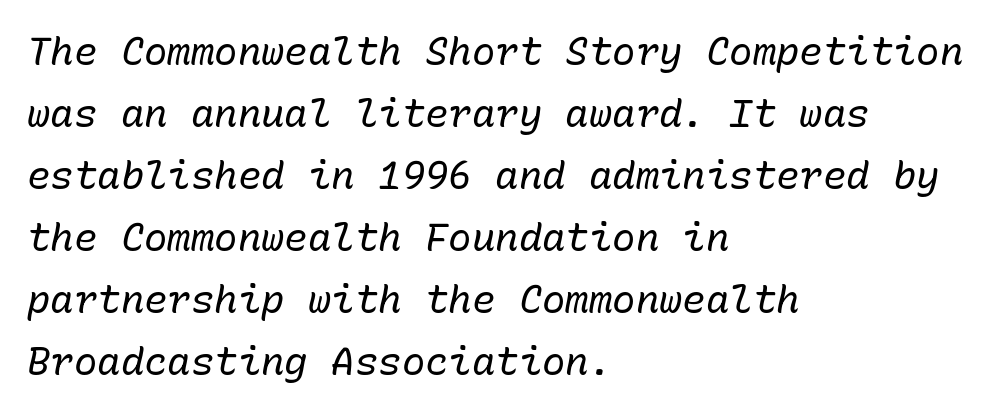
{"italic": "yes", "lean": "right", "slant_degrees": 10, "bold": "no", "weight": "regular", "width": "normal", "stroke_contrast": "low", "x_height": "medium", "monospaced": "yes", "underline": "no", "align": "left", "line_spacing": "normal", "line_spacing_ratio": 1.59, "letter_spacing": "normal", "letter_spacing_em": 0.0, "glyph_px": 39}
